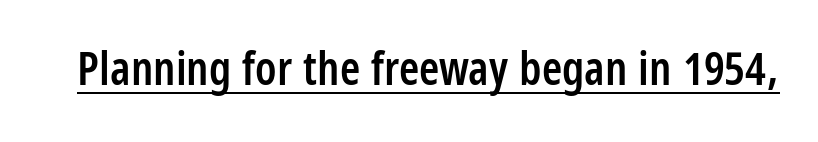
Rendered with straight, roman letterforms. What decoration does the sample have? An underline. Weight: semibold (demi). There is no visible air inserted between adjacent glyphs.
